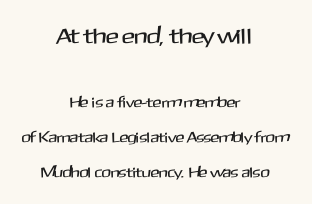
Compare the two chunks: the upper has the greater cap height. Clear beneath every line of the passage. The typography opts for an upright posture over an oblique one. Where is the straight margin? There isn't one; the lines are centered. Look at the tracking — it's just the regular setting, nothing added. Is there much room between lines? Yes — plenty of vertical air separates them.
